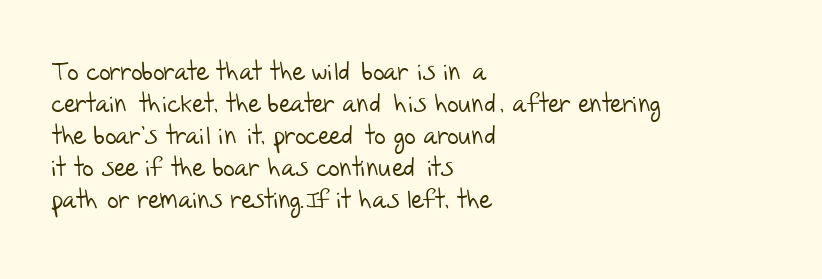
Q: Is the text bold? A: No.
Q: Is the text underlined? A: No.
Q: How is the paragraph aligned? A: Left-aligned.
Q: Is the spacing between letters normal or unusually wide? A: Normal.
Q: Is the spacing between lines tight, normal or loose? A: Normal.
